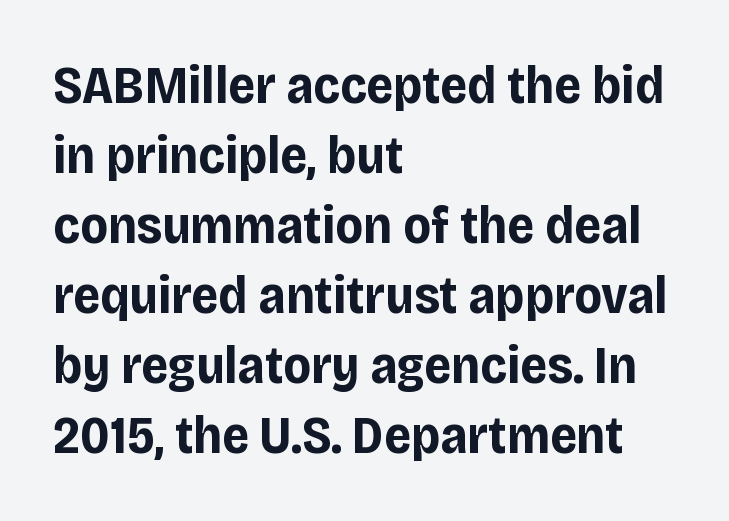
{"serif": "no", "italic": "no", "bold": "yes", "weight": "bold", "width": "normal", "stroke_contrast": "low", "x_height": "large", "monospaced": "no", "underline": "no", "align": "left", "line_spacing": "normal", "line_spacing_ratio": 1.32, "letter_spacing": "normal", "letter_spacing_em": 0.0, "glyph_px": 53}
